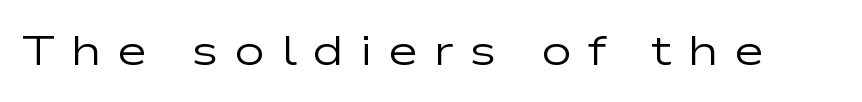
The image shows 42 px regular-weight, wide sans-serif type, upright; set unusually wide letter spacing (+0.36 em), not underlined; low stroke contrast and a medium x-height.
